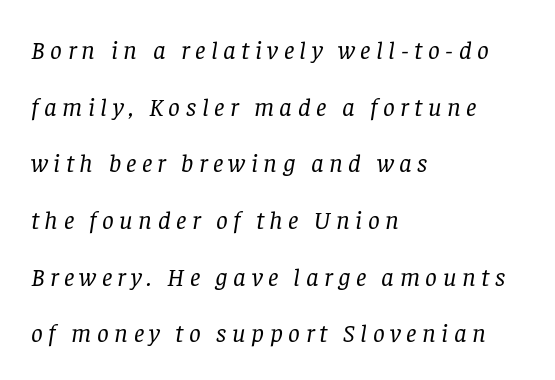
Q: Is the text bold? A: No.
Q: Is the text italic (slanted)? A: Yes, it leans right by about 8 degrees.
Q: Is the text underlined? A: No.
Q: How is the paragraph aligned? A: Left-aligned.
Q: Is the spacing between letters normal or unusually wide? A: Unusually wide.
Q: Is the spacing between lines tight, normal or loose? A: Loose.
